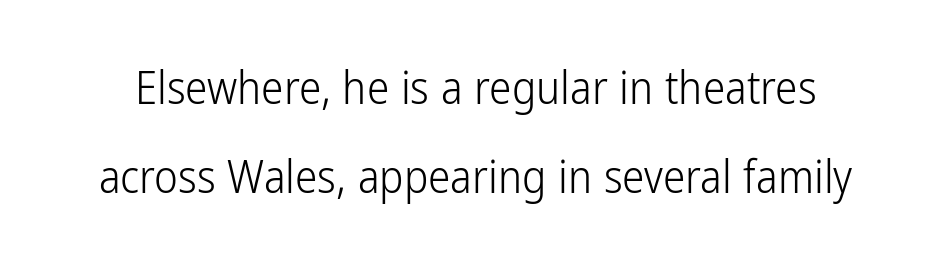
The image shows 45 px light, condensed sans-serif type, upright; set loose line spacing (1.97x), normal letter spacing, not underlined; low stroke contrast and a medium x-height.
